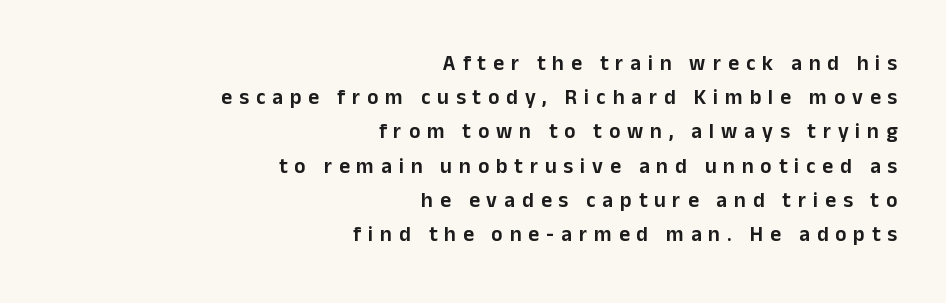
Baseline-to-baseline distance is the conventional proportion of letter height. A typesetter would mark this as roman, not italic. Short and long lines alike share a common ending point at right. This sample uses expanded letter spacing, leaving extra air between glyphs. Check under the words: just untouched page.
